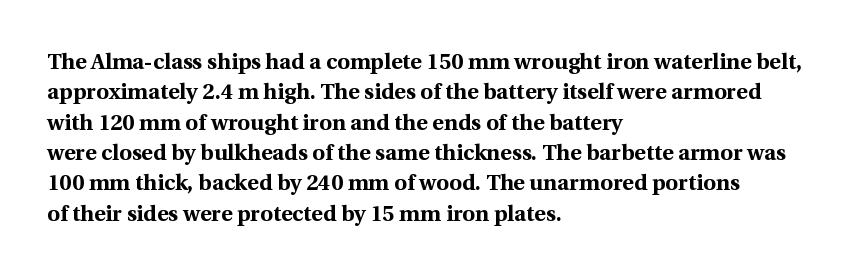
{"italic": "no", "bold": "yes", "underline": "no", "align": "left", "line_spacing": "normal", "line_spacing_ratio": 1.38, "letter_spacing": "normal", "letter_spacing_em": 0.0, "glyph_px": 22}
